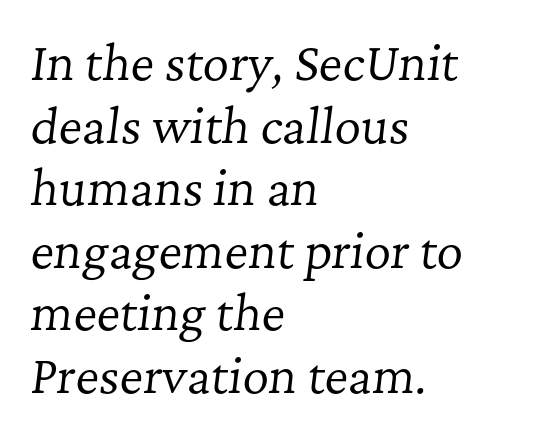
The cut favours lightness, reaching ordinary text weight at its darkest. This sample uses an oblique cut, with every glyph tilted off the vertical. Are there feet on the stems? There are — it's a serif. If you measured baseline to baseline, you'd find a middling distance. Horizontal alignment here is leftward, the default for most running prose.
